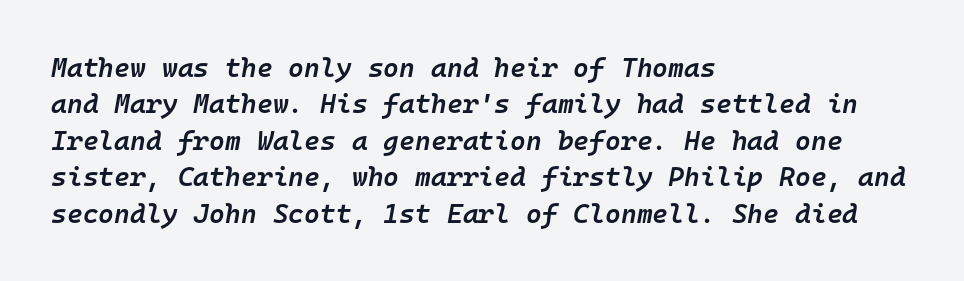
{"italic": "yes", "lean": "right", "slant_degrees": 10, "bold": "semi", "underline": "no", "align": "left", "line_spacing": "normal", "line_spacing_ratio": 1.35, "letter_spacing": "normal", "letter_spacing_em": 0.0, "glyph_px": 27}
